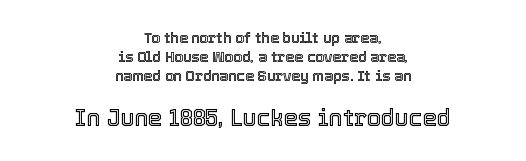
Q: Is the text italic (slanted)? A: No, it is upright.
Q: Is the text underlined? A: No.
Q: How is the paragraph aligned? A: Centered.
Q: Is the spacing between letters normal or unusually wide? A: Normal.
Q: Is the spacing between lines tight, normal or loose? A: Normal.
Q: Which block of text is set in a larger size, the first (top) or the second (bottom)? A: The second (bottom) one.
